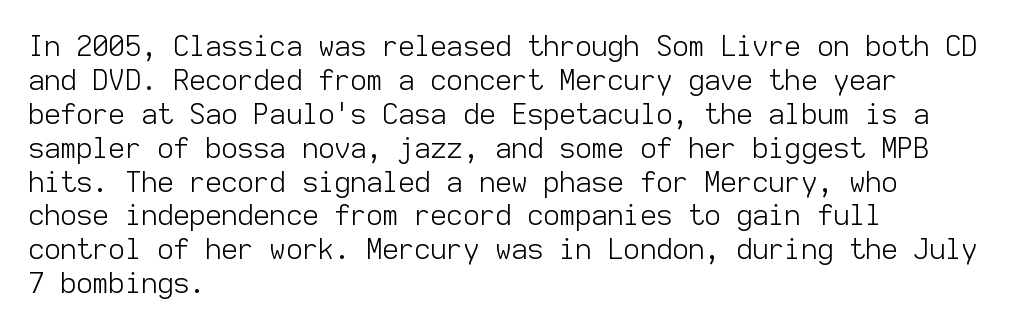
{"serif": "no", "italic": "no", "bold": "no", "weight": "light", "width": "normal", "stroke_contrast": "low", "x_height": "medium", "monospaced": "yes", "underline": "no", "align": "left", "line_spacing_ratio": 1.21, "letter_spacing": "normal", "letter_spacing_em": 0.0, "glyph_px": 28}
